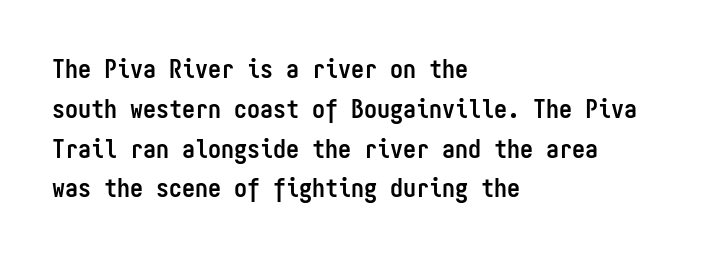
Q: Is the text bold? A: Yes.
Q: Is the text italic (slanted)? A: No, it is upright.
Q: Is the text underlined? A: No.
Q: How is the paragraph aligned? A: Left-aligned.
Q: Is the spacing between letters normal or unusually wide? A: Normal.
Q: Is the spacing between lines tight, normal or loose? A: Normal.
